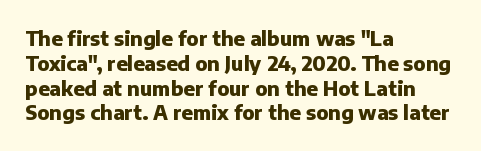
Line starts are locked; line ends wander. Tracking value appears to be zero — textbook default spacing. Style check: upright. Rule under the text: the space is simply empty. Heavy-handed strokes throughout: this text is bold.
